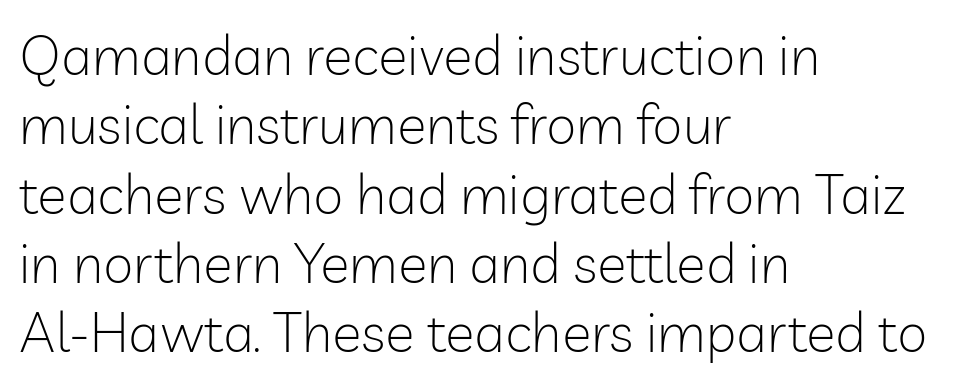
{"serif": "no", "italic": "no", "bold": "no", "weight": "light", "width": "normal", "stroke_contrast": "low", "x_height": "medium", "monospaced": "no", "underline": "no", "align": "left", "line_spacing": "normal", "line_spacing_ratio": 1.26, "letter_spacing": "normal", "letter_spacing_em": 0.0, "glyph_px": 55}
